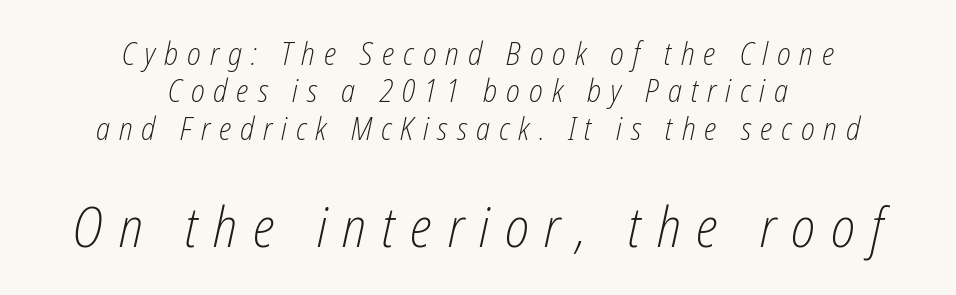
Compare the two chunks: the lower has the greater cap height. Anything drawn beneath the words? Only blank space. What stands out about the letter spacing? Its width — letters are far apart. The typeface has the unassuming heft of standard copy or less. Proportional: the letters do not fall into vertical columns. A student would call this center alignment; a typographer would say set centered.
